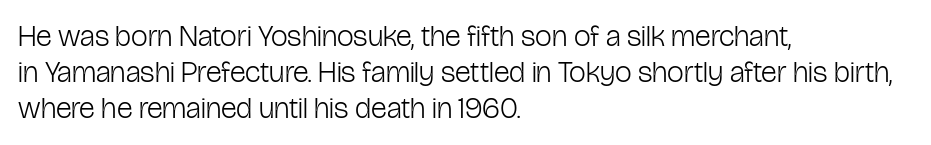
The image shows 30 px light, condensed sans-serif type, upright; set left-aligned, line spacing 1.2x, normal letter spacing, not underlined; low stroke contrast and a medium x-height.
